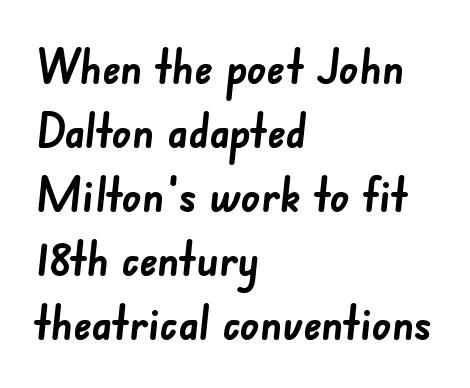
Q: Is the text bold? A: Yes.
Q: Is the typeface a serif or a sans-serif typeface? A: Sans-serif.
Q: Is the text underlined? A: No.
Q: How is the paragraph aligned? A: Left-aligned.
Q: Is the spacing between letters normal or unusually wide? A: Normal.
Q: Is the spacing between lines tight, normal or loose? A: Normal.
Q: Width (condensed, normal, or wide)? A: Normal.
Q: Stroke contrast? A: Low.
Q: x-height? A: Small.
Q: Monospaced? A: No.
